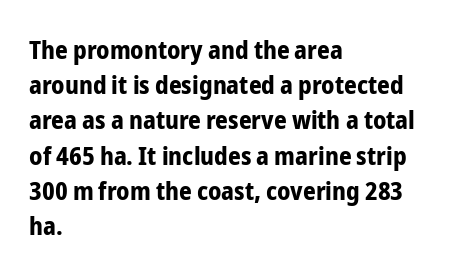
Here the glyphs are tracked normally, forming tight word shapes. Posture: upright roman. Plain, unruled lines of type. Leading matches the norm, producing a regular column.
